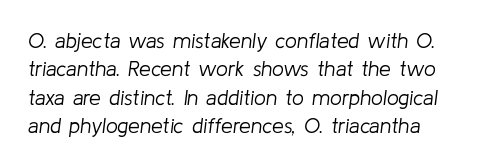
Letters have the restrained weight of plain body copy at most. In terms of leading, this rendering sits right in the middle. Here the glyphs are tracked normally, forming tight word shapes. Emphasis-style slanted type is in use. Only glyphs here, with clear space below each row.
